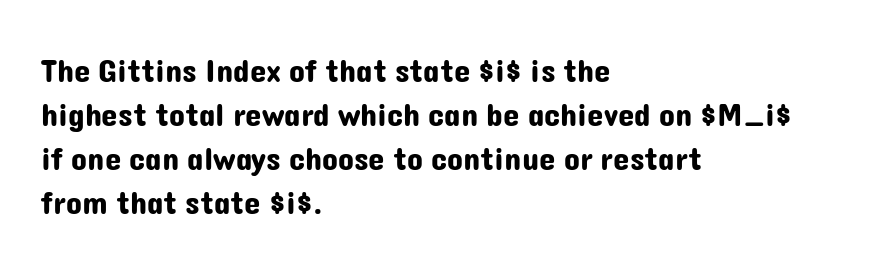
Q: Is the text italic (slanted)? A: No, it is upright.
Q: Is the typeface a serif or a sans-serif typeface? A: Sans-serif.
Q: Is the text underlined? A: No.
Q: How is the paragraph aligned? A: Left-aligned.
Q: Is the spacing between letters normal or unusually wide? A: Normal.
Q: Is the spacing between lines tight, normal or loose? A: Normal.
Q: Width (condensed, normal, or wide)? A: Normal.
Q: Stroke contrast? A: Low.
Q: x-height? A: Medium.
Q: Monospaced? A: No.
